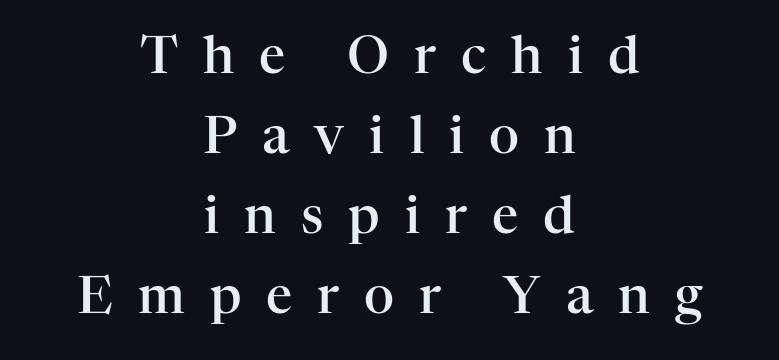
{"serif": "yes", "italic": "no", "bold": "semi", "weight": "semibold", "width": "normal", "stroke_contrast": "high", "x_height": "medium", "monospaced": "no", "underline": "no", "align": "center", "line_spacing": "normal", "line_spacing_ratio": 1.54, "letter_spacing": "wide", "letter_spacing_em": 0.48, "glyph_px": 52}
